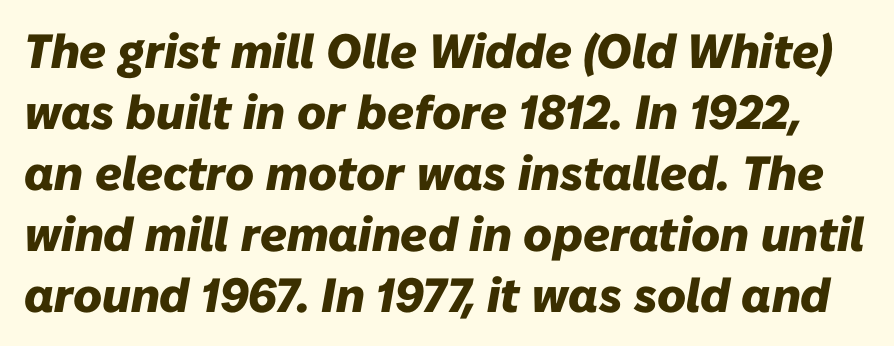
The image shows 48 px heavy type, italic (leaning right); set normal line spacing (1.27x), normal letter spacing, not underlined; low stroke contrast and a medium x-height.
